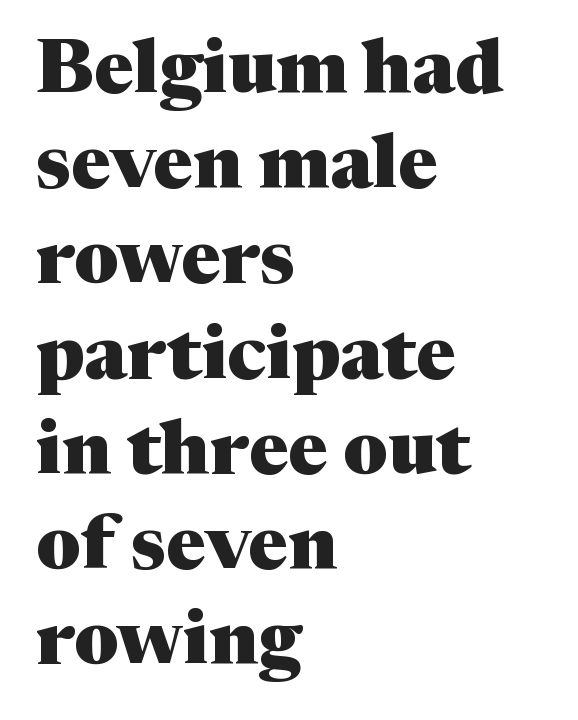
The image shows 75 px heavy serif type, upright; set left-aligned, normal line spacing (1.27x), normal letter spacing, not underlined; medium stroke contrast and a medium x-height.
